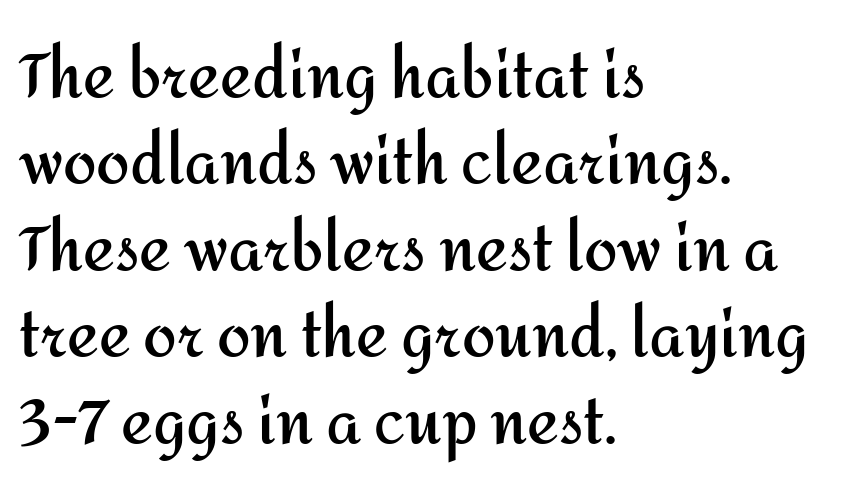
Q: Is the text bold? A: Yes.
Q: Is the text italic (slanted)? A: No, it is upright.
Q: Is the typeface a serif or a sans-serif typeface? A: Sans-serif.
Q: Is the text underlined? A: No.
Q: How is the paragraph aligned? A: Left-aligned.
Q: Is the spacing between letters normal or unusually wide? A: Normal.
Q: Is the spacing between lines tight, normal or loose? A: Normal.
Q: Width (condensed, normal, or wide)? A: Normal.
Q: Stroke contrast? A: Medium.
Q: x-height? A: Medium.
Q: Monospaced? A: No.
